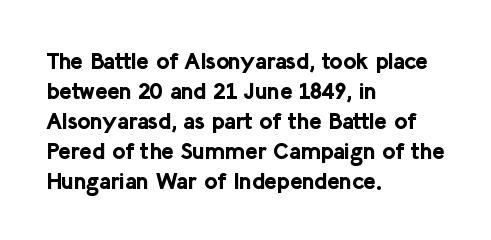
The image shows 23 px bold type, upright; set left-aligned, normal line spacing (1.3x), normal letter spacing, not underlined.
